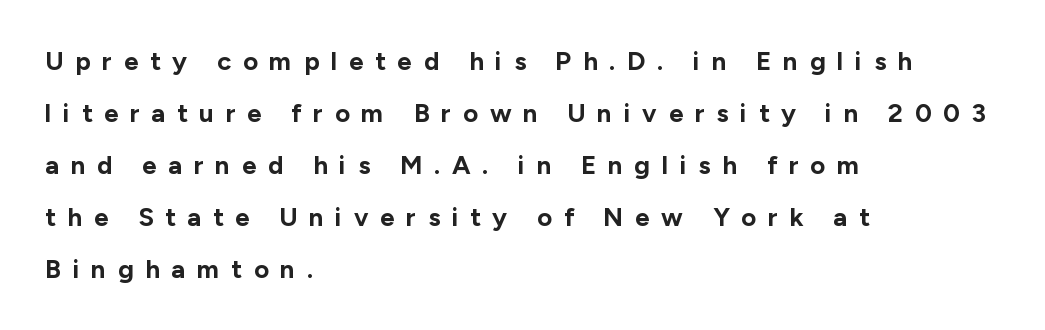
A roman cut, with each character standing at attention. Thick stems and heavy bowls — unmistakably bold. Widely set lines give the paragraph a tall, airy silhouette. The passage shown is not underscored anywhere. Line beginnings align vertically; line endings do not.
